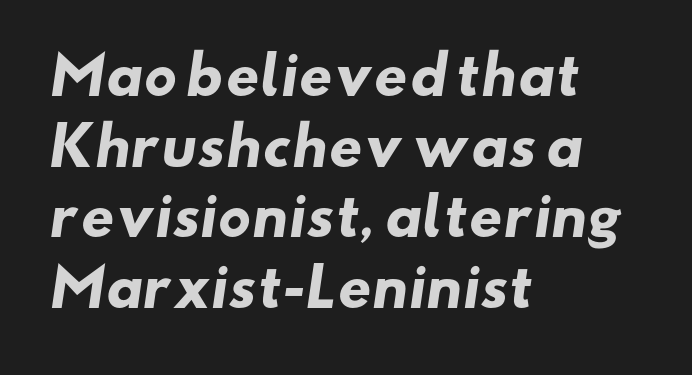
Check the space under the baseline: it is left empty. The passage shown is emphatically bold. Compared with typical paragraphs, the rows here are spaced about the same. I'd call this a sans setting — the letters go barefoot. The passage shown is typed in a proportional face where columns would drift.
